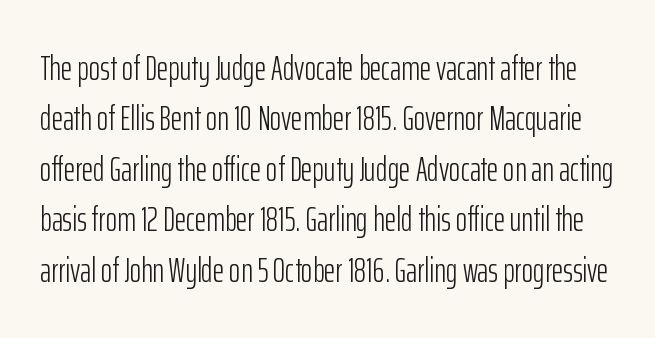
This sample has the flowing, uneven cadence of proportional lettering. In terms of letterspacing, this is plain default setting. Ink coverage per letter is moderate at most. The gap between lines stays unmarked. Regarding serifs, this sample does without them. The lines sit at an ordinary, default distance from one another.
